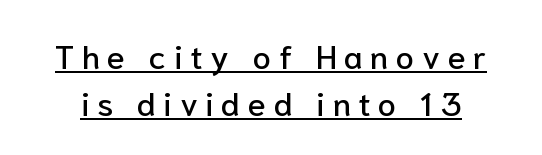
Q: Is the text italic (slanted)? A: No, it is upright.
Q: Is the typeface a serif or a sans-serif typeface? A: Sans-serif.
Q: Is the text underlined? A: Yes.
Q: Is the spacing between letters normal or unusually wide? A: Unusually wide.
Q: Is the spacing between lines tight, normal or loose? A: Normal.
Q: Width (condensed, normal, or wide)? A: Normal.
Q: Stroke contrast? A: Low.
Q: x-height? A: Medium.
Q: Monospaced? A: No.
